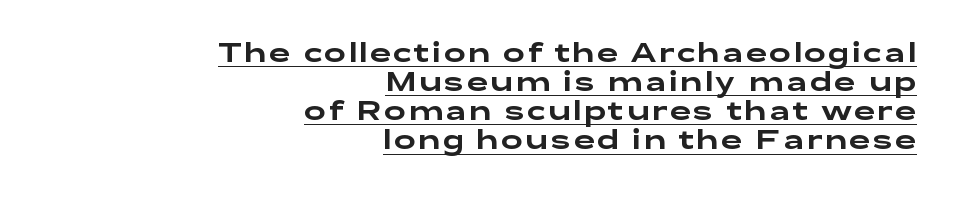
Q: Is the text italic (slanted)? A: No, it is upright.
Q: Is the text underlined? A: Yes.
Q: How is the paragraph aligned? A: Right-aligned.
Q: Is the spacing between lines tight, normal or loose? A: Tight.
